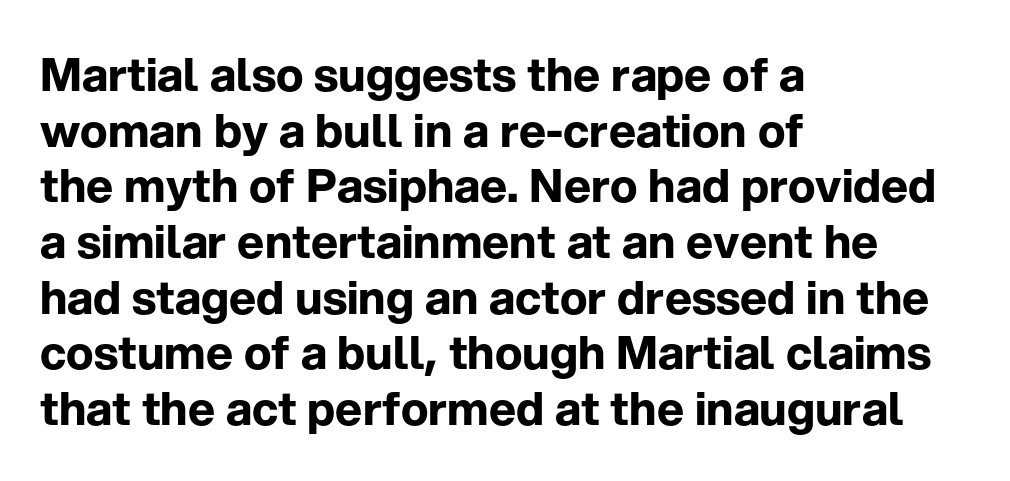
If you drew a ruler down the left edge, every line would touch it. Does the weight exceed regular? Yes, all the way to bold. The letters sit at their default tracking, neither squeezed nor spread. Looks like regular typesetting: each glyph gets only the width it needs.
